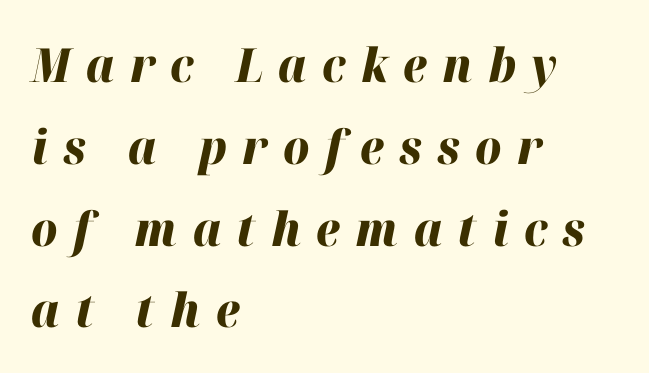
Set as a true bold cut, around the 700 mark. Underlining? Definitely not there. Teacher's note: observe the even left margin — that is flush-left alignment. The font's italic variant was chosen for this text. The letterforms stand isolated, each surrounded by extra space. This sample has the flowing, uneven cadence of proportional lettering.
